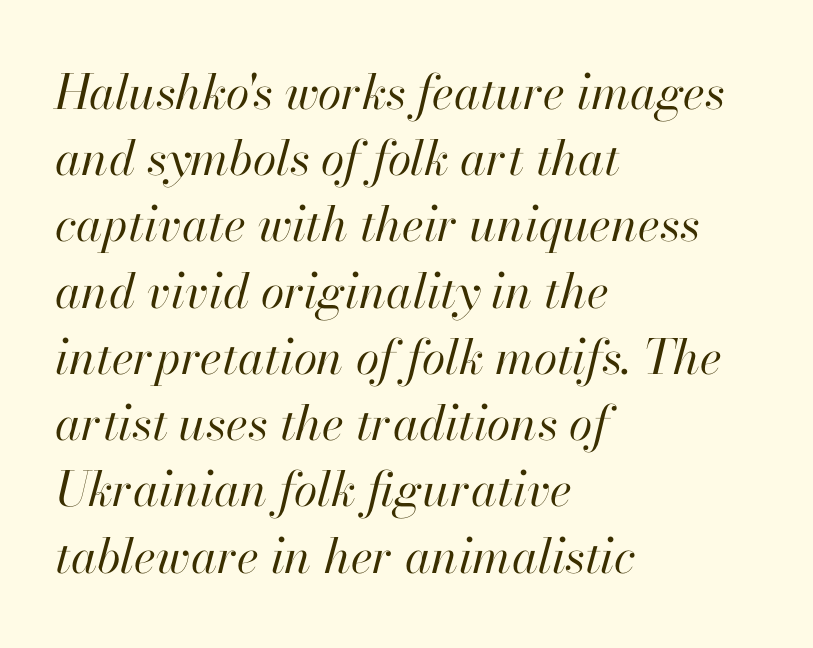
The letters look calm and open, with moderate or lighter stems. Clear beneath every line of the passage. The axis of the letterforms is tilted away from vertical. Proportional: the letters do not fall into vertical columns.
